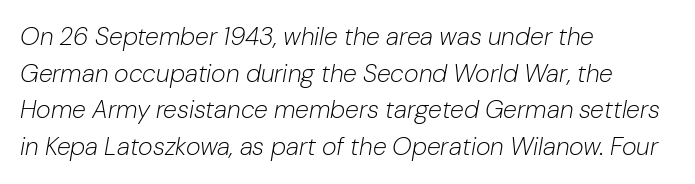
This sample keeps an unexceptional amount of space between lines. Italic? Definitely — the glyphs are oblique. This rendering uses left alignment, leaving the right contour irregular. Look at the tracking — it's just the regular setting, nothing added.
